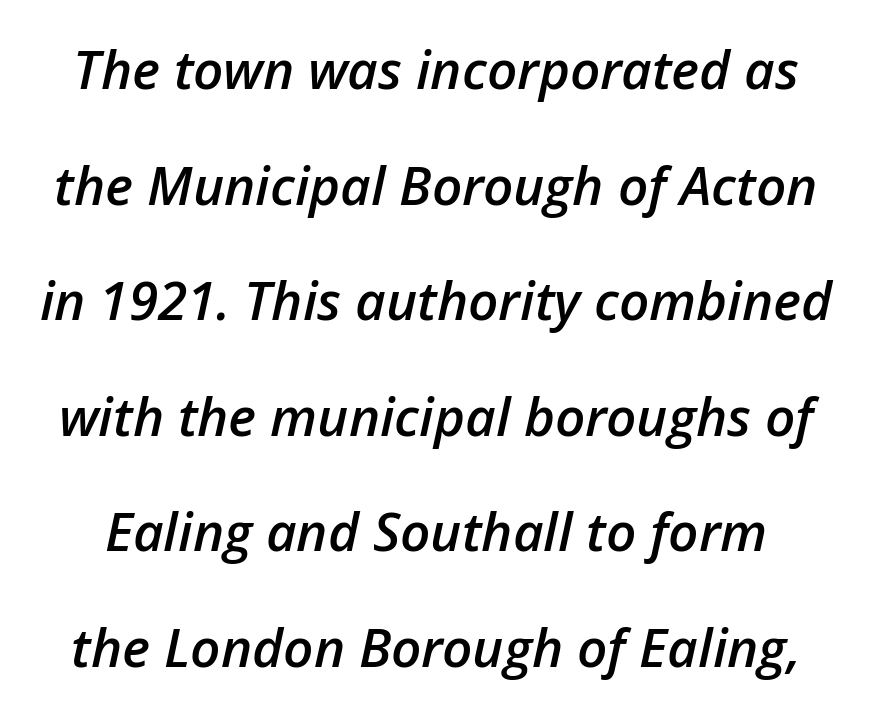
The font's italic variant was chosen for this text. Summary of weight: moderately heavy, a semibold. A typesetter would call this leading open, well beyond the default. Rule under the text: the space is simply empty. Do the characters align in a grid? No, the font is proportional. Tracking value appears to be zero — textbook default spacing.
